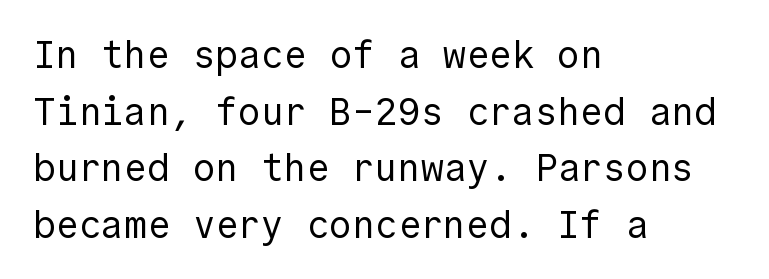
{"serif": "no", "italic": "no", "bold": "no", "weight": "regular", "width": "normal", "x_height": "medium", "underline": "no", "align": "left", "line_spacing": "normal", "line_spacing_ratio": 1.49, "letter_spacing": "normal", "letter_spacing_em": 0.0, "glyph_px": 38}
